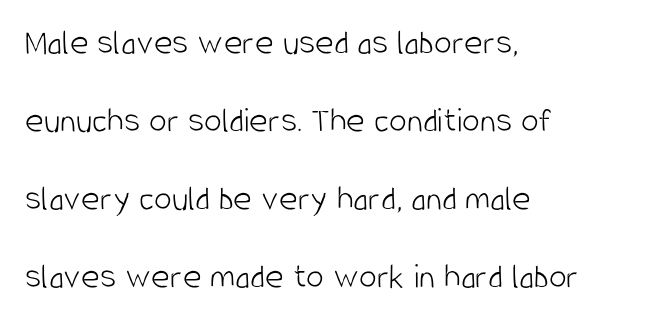
Q: Is the text bold? A: No.
Q: Is the text italic (slanted)? A: No, it is upright.
Q: Is the typeface a serif or a sans-serif typeface? A: Sans-serif.
Q: Is the text underlined? A: No.
Q: How is the paragraph aligned? A: Left-aligned.
Q: Is the spacing between letters normal or unusually wide? A: Normal.
Q: Is the spacing between lines tight, normal or loose? A: Loose.
Q: Width (condensed, normal, or wide)? A: Condensed.
Q: Stroke contrast? A: Low.
Q: x-height? A: Large.
Q: Monospaced? A: No.
